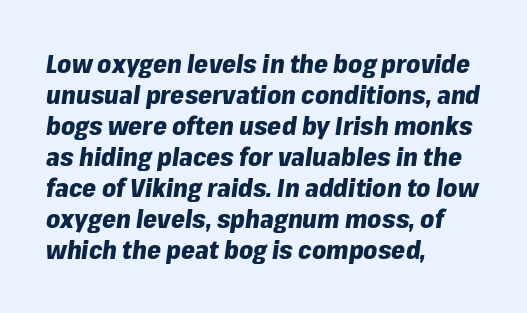
{"italic": "yes", "lean": "right", "slant_degrees": 8, "bold": "yes", "underline": "no", "align": "left", "line_spacing_ratio": 1.24, "letter_spacing": "normal", "letter_spacing_em": 0.0, "glyph_px": 25}
